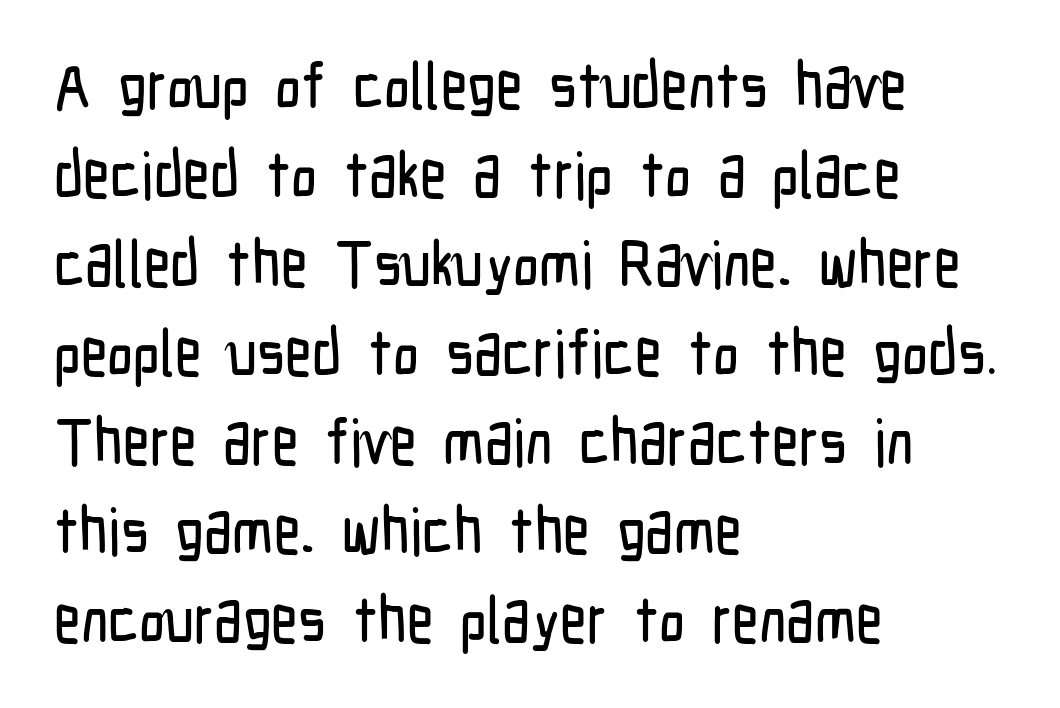
Q: Is the text italic (slanted)? A: No, it is upright.
Q: Is the typeface a serif or a sans-serif typeface? A: Sans-serif.
Q: Is the text underlined? A: No.
Q: How is the paragraph aligned? A: Left-aligned.
Q: Is the spacing between letters normal or unusually wide? A: Normal.
Q: Is the spacing between lines tight, normal or loose? A: Normal.
Q: Width (condensed, normal, or wide)? A: Condensed.
Q: Stroke contrast? A: Low.
Q: x-height? A: Medium.
Q: Monospaced? A: No.
